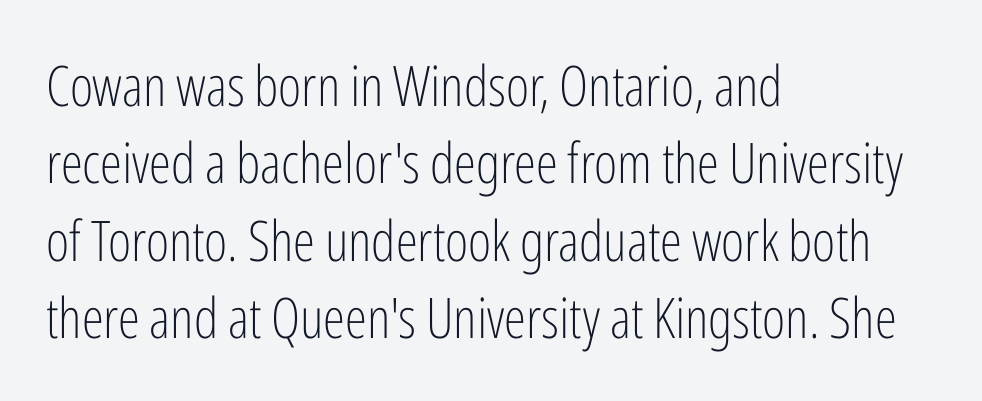
The image shows 56 px light, condensed sans-serif type, upright; set left-aligned, normal line spacing (1.38x), normal letter spacing, not underlined; low stroke contrast and a medium x-height.
